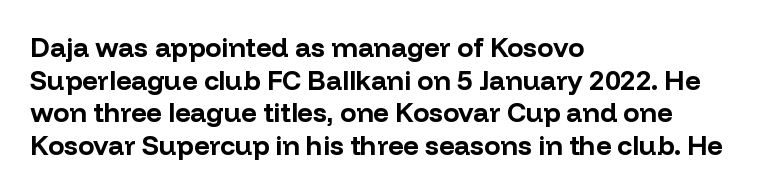
Q: Is the text bold? A: Yes.
Q: Is the text italic (slanted)? A: No, it is upright.
Q: Is the text underlined? A: No.
Q: How is the paragraph aligned? A: Left-aligned.
Q: Is the spacing between letters normal or unusually wide? A: Normal.
